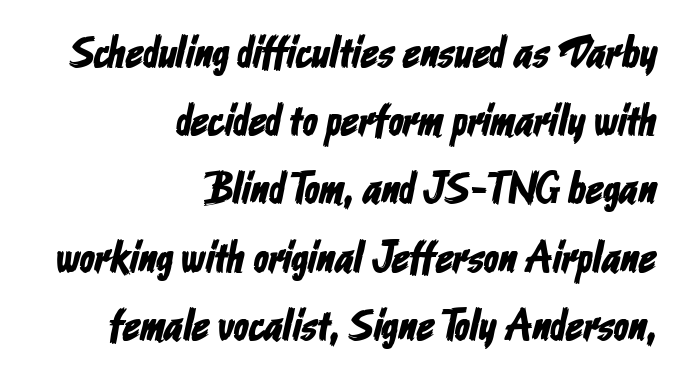
{"serif": "no", "width": "condensed", "stroke_contrast": "low", "x_height": "medium", "monospaced": "no", "underline": "no", "align": "right", "line_spacing": "normal", "line_spacing_ratio": 1.55, "letter_spacing": "normal", "letter_spacing_em": 0.0, "glyph_px": 44}
